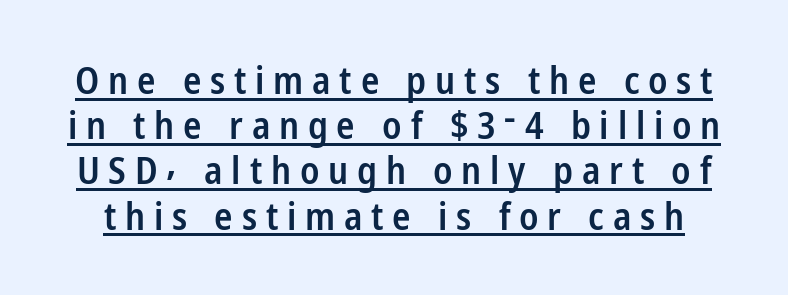
{"serif": "no", "italic": "no", "bold": "semi", "weight": "semibold", "width": "condensed", "stroke_contrast": "low", "x_height": "medium", "monospaced": "no", "underline": "yes", "line_spacing_ratio": 1.19, "letter_spacing": "wide", "letter_spacing_em": 0.23, "glyph_px": 38}
